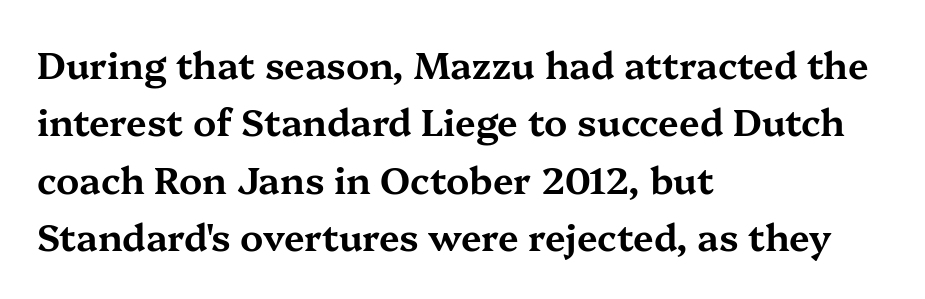
The image shows 37 px wide serif type, upright; set left-aligned, normal line spacing (1.55x), normal letter spacing, not underlined; medium stroke contrast and a medium x-height.
